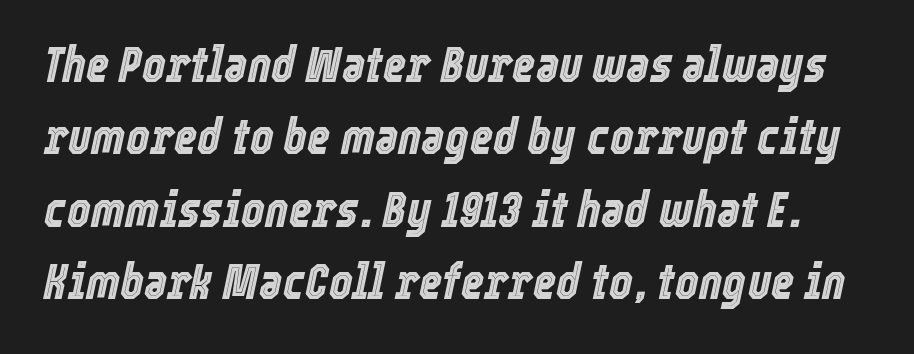
The image shows 50 px condensed type, italic (leaning right); set normal line spacing (1.45x), normal letter spacing, not underlined; a medium x-height.
